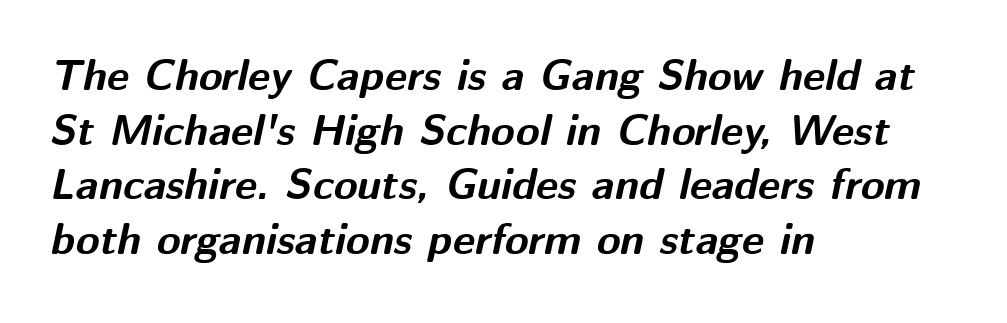
Casual observation: everything's shoved over to the left. The letters sit at their default tracking, neither squeezed nor spread. Slant detected: the letters are inclined. The space between consecutive lines is moderate. In terms of weight, the rendering is a true, heavy bold.
